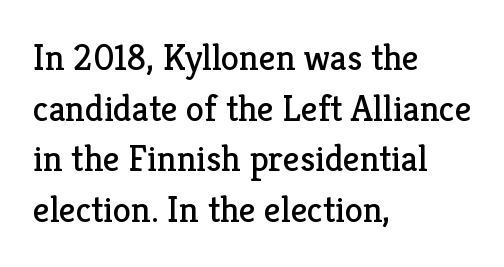
{"serif": "yes", "italic": "no", "bold": "no", "weight": "regular", "width": "normal", "stroke_contrast": "low", "x_height": "medium", "monospaced": "no", "underline": "no", "align": "left", "line_spacing": "normal", "line_spacing_ratio": 1.37, "letter_spacing": "normal", "letter_spacing_em": 0.0, "glyph_px": 37}
